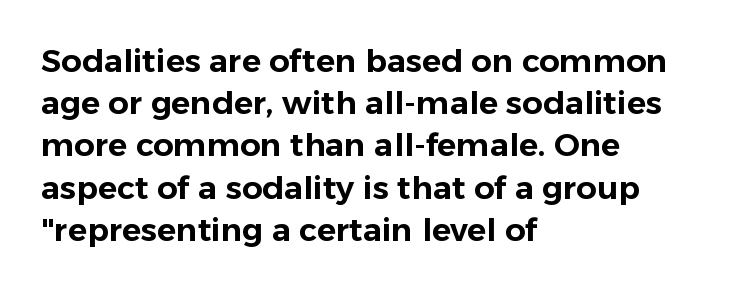
Each line starts at the same left margin while the right side varies. Ascenders rise straight up at ninety degrees. Each word holds together tightly as a unit, with standard inter-letter gaps. Quick note: interline space is typical.
